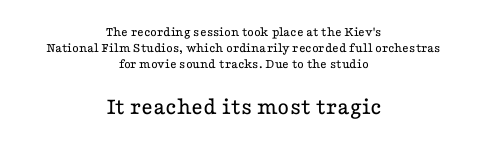
Q: Is the text bold? A: No.
Q: Is the text italic (slanted)? A: No, it is upright.
Q: Is the text underlined? A: No.
Q: How is the paragraph aligned? A: Centered.
Q: Is the spacing between letters normal or unusually wide? A: Normal.
Q: Is the spacing between lines tight, normal or loose? A: Tight.
Q: Which block of text is set in a larger size, the first (top) or the second (bottom)? A: The second (bottom) one.
